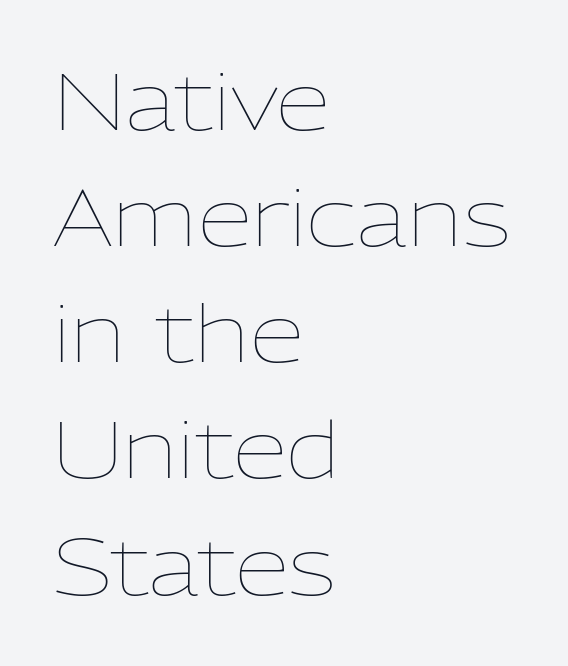
Left-aligned paragraph, ragged on the right. The letters look calm and open, with moderate or lighter stems. Quick note: underline off. Spacing between characters is what you'd get straight out of the box. The type sits square on the baseline with zero lean.
